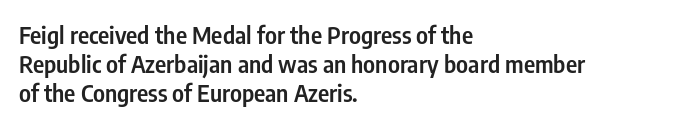
Q: Is the text bold? A: Semi-bold.
Q: Is the text italic (slanted)? A: No, it is upright.
Q: Is the text underlined? A: No.
Q: How is the paragraph aligned? A: Left-aligned.
Q: Is the spacing between letters normal or unusually wide? A: Normal.
